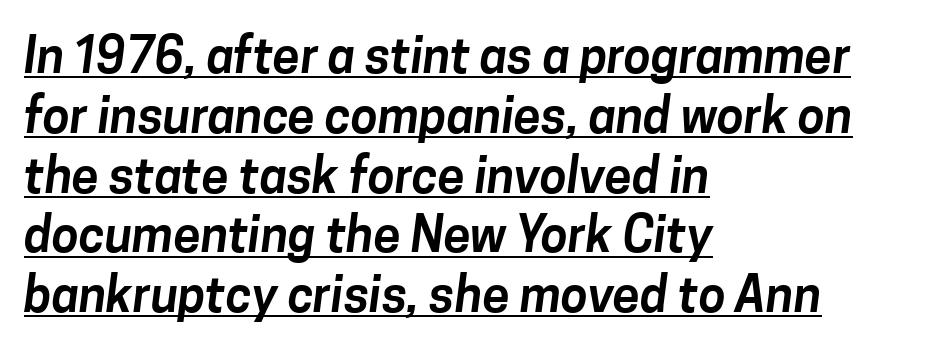
The image shows 49 px sans-serif type; set left-aligned, line spacing 1.22x, normal letter spacing, underlined; low stroke contrast and a medium x-height.
